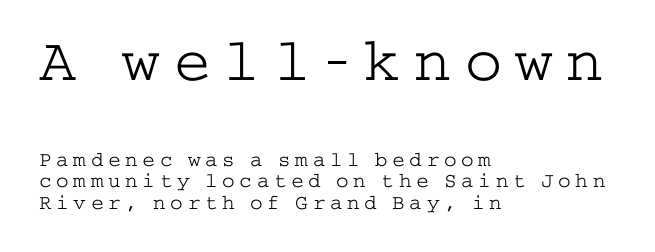
The image shows 62 px light, wide serif type, upright; set left-aligned, tight line spacing (1.02x), unusually wide letter spacing (+0.22 em), not underlined; the first (top) block is 2.95x larger; low stroke contrast and a medium x-height.
